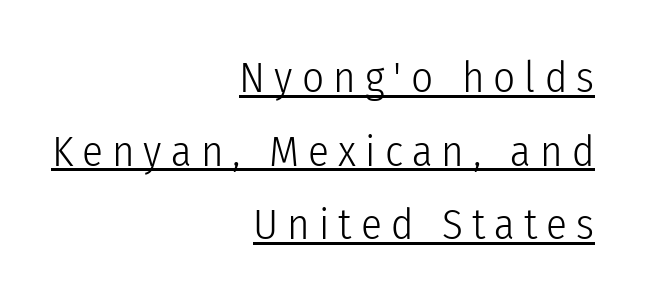
Q: Is the text bold? A: No.
Q: Is the text italic (slanted)? A: No, it is upright.
Q: Is the typeface a serif or a sans-serif typeface? A: Sans-serif.
Q: Is the text underlined? A: Yes.
Q: How is the paragraph aligned? A: Right-aligned.
Q: Is the spacing between letters normal or unusually wide? A: Unusually wide.
Q: Width (condensed, normal, or wide)? A: Condensed.
Q: Stroke contrast? A: Low.
Q: x-height? A: Medium.
Q: Monospaced? A: No.
